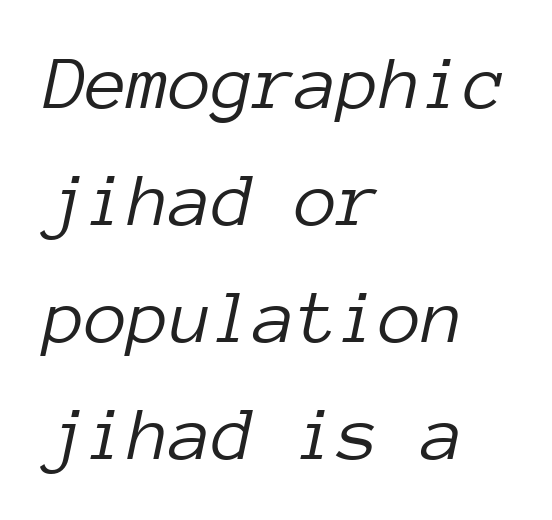
The strip under each line holds only bare page. Default kerning and tracking; the words read as compact shapes. What's the leading like? Ordinary, nothing unusual. Stems and bowls with no extra thickness — not bold. This is oblique type, the kind used for emphasis or titles.
